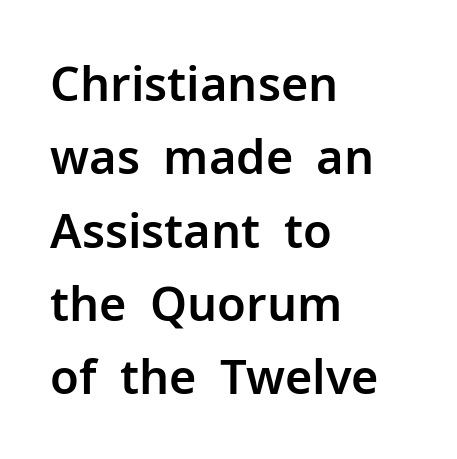
Q: Is the text italic (slanted)? A: No, it is upright.
Q: Is the typeface a serif or a sans-serif typeface? A: Sans-serif.
Q: Is the text underlined? A: No.
Q: How is the paragraph aligned? A: Left-aligned.
Q: Is the spacing between letters normal or unusually wide? A: Normal.
Q: Is the spacing between lines tight, normal or loose? A: Normal.
Q: Width (condensed, normal, or wide)? A: Normal.
Q: Stroke contrast? A: Low.
Q: x-height? A: Medium.
Q: Monospaced? A: No.
